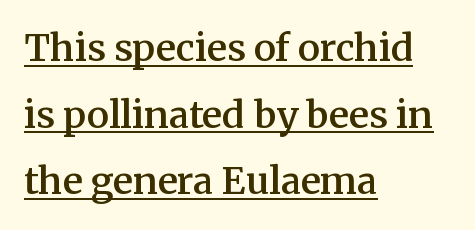
The line texture is even and compact thanks to regular tracking. The passage shown is typed in a proportional face where columns would drift. The type sits square on the baseline with zero lean. In terms of weight, the rendering is demibold, just under bold. The paragraph has a hard left edge and a soft right edge.
